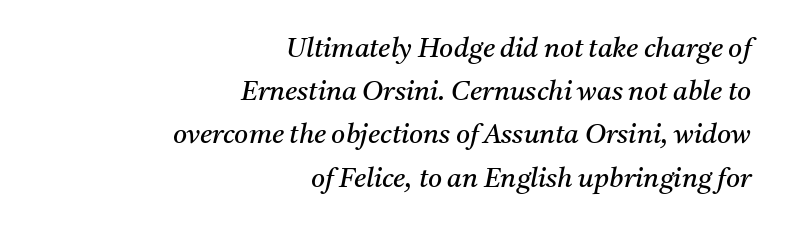
{"italic": "yes", "lean": "right", "slant_degrees": 11, "bold": "no", "underline": "no", "align": "right", "line_spacing": "normal", "line_spacing_ratio": 1.6, "letter_spacing": "normal", "letter_spacing_em": 0.0, "glyph_px": 27}
